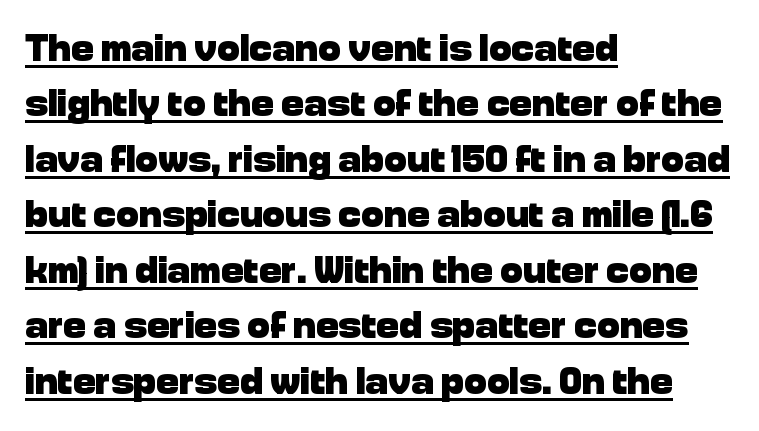
Q: Is the text bold? A: Yes.
Q: Is the text italic (slanted)? A: No, it is upright.
Q: Is the typeface a serif or a sans-serif typeface? A: Sans-serif.
Q: Is the text underlined? A: Yes.
Q: How is the paragraph aligned? A: Left-aligned.
Q: Is the spacing between letters normal or unusually wide? A: Normal.
Q: Is the spacing between lines tight, normal or loose? A: Normal.
Q: Width (condensed, normal, or wide)? A: Normal.
Q: Stroke contrast? A: Low.
Q: x-height? A: Medium.
Q: Monospaced? A: No.
